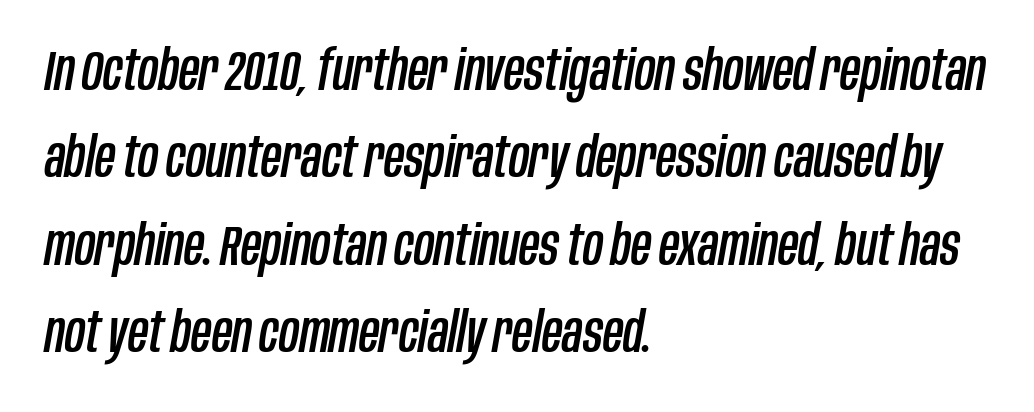
The image shows 56 px condensed type, italic (leaning right); set left-aligned, normal line spacing (1.56x), normal letter spacing, not underlined; low stroke contrast and a large x-height.
